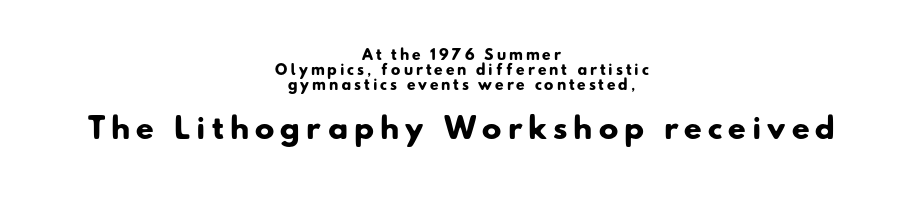
{"serif": "no", "bold": "yes", "weight": "heavy", "width": "normal", "stroke_contrast": "low", "x_height": "small", "monospaced": "no", "underline": "no", "align": "center", "line_spacing": "tight", "line_spacing_ratio": 1.07, "letter_spacing": "wide", "letter_spacing_em": 0.21, "larger_block": "second", "size_ratio": 2.07, "glyph_px": 29}
